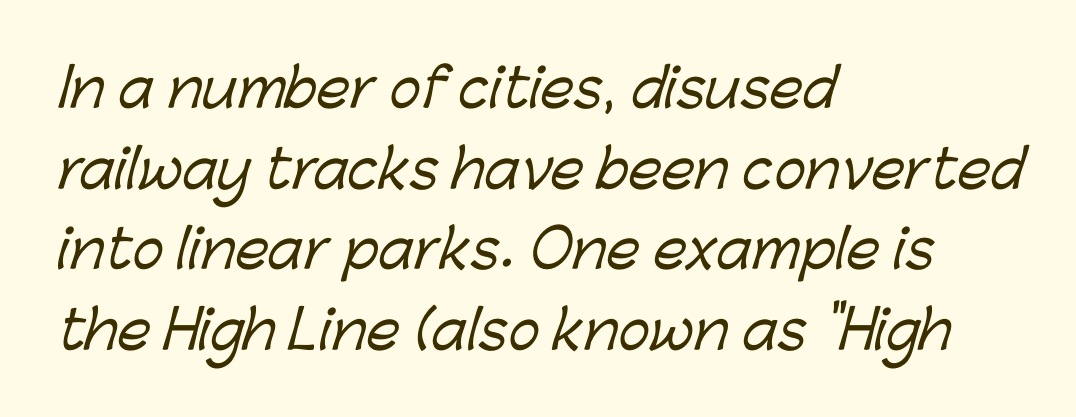
The image shows 53 px sans-serif type; set left-aligned, normal line spacing (1.52x), normal letter spacing, not underlined; low stroke contrast and a medium x-height.
